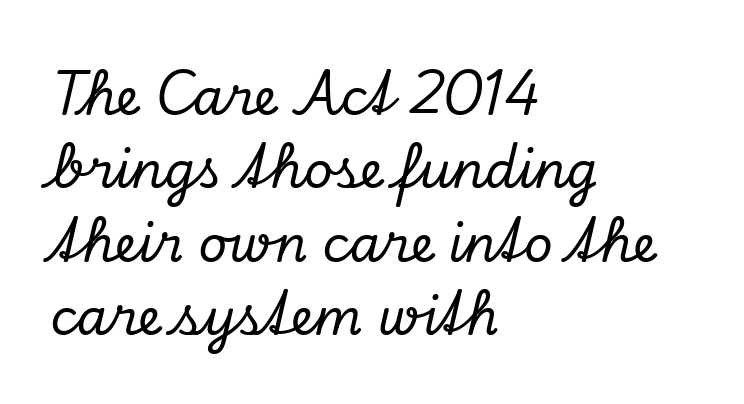
Q: Is the text italic (slanted)? A: Yes, it leans right by about 13 degrees.
Q: Is the typeface a serif or a sans-serif typeface? A: Serif.
Q: Is the text underlined? A: No.
Q: How is the paragraph aligned? A: Left-aligned.
Q: Is the spacing between letters normal or unusually wide? A: Normal.
Q: Is the spacing between lines tight, normal or loose? A: Normal.
Q: Width (condensed, normal, or wide)? A: Normal.
Q: Stroke contrast? A: Low.
Q: x-height? A: Small.
Q: Monospaced? A: No.
